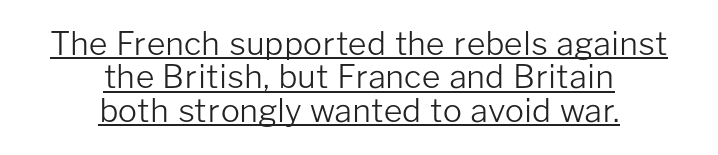
Q: Is the text bold? A: No.
Q: Is the text italic (slanted)? A: No, it is upright.
Q: Is the typeface a serif or a sans-serif typeface? A: Sans-serif.
Q: Is the text underlined? A: Yes.
Q: How is the paragraph aligned? A: Centered.
Q: Is the spacing between letters normal or unusually wide? A: Normal.
Q: Is the spacing between lines tight, normal or loose? A: Tight.
Q: Width (condensed, normal, or wide)? A: Normal.
Q: Stroke contrast? A: Low.
Q: x-height? A: Medium.
Q: Monospaced? A: No.
